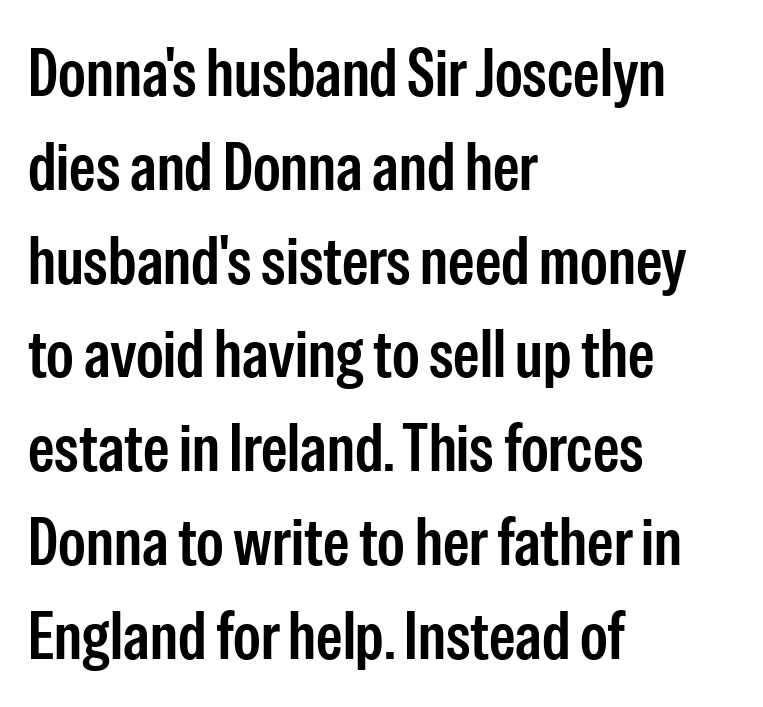
The image shows 67 px condensed sans-serif type, upright; set left-aligned, normal line spacing (1.4x), normal letter spacing, not underlined; low stroke contrast and a medium x-height.
